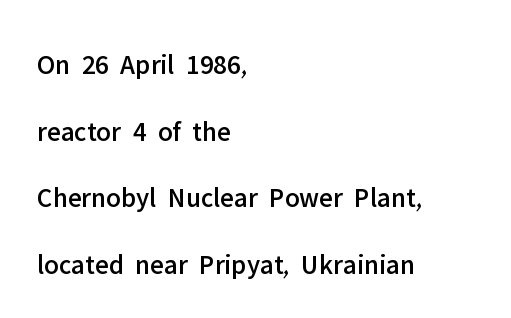
Q: Is the text italic (slanted)? A: No, it is upright.
Q: Is the typeface a serif or a sans-serif typeface? A: Sans-serif.
Q: Is the text underlined? A: No.
Q: How is the paragraph aligned? A: Left-aligned.
Q: Is the spacing between letters normal or unusually wide? A: Normal.
Q: Is the spacing between lines tight, normal or loose? A: Loose.
Q: Width (condensed, normal, or wide)? A: Normal.
Q: Stroke contrast? A: Low.
Q: x-height? A: Medium.
Q: Monospaced? A: No.
